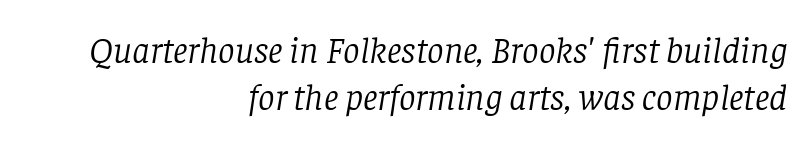
{"serif": "yes", "italic": "yes", "lean": "right", "slant_degrees": 8, "bold": "no", "weight": "light", "width": "normal", "stroke_contrast": "low", "x_height": "large", "monospaced": "no", "underline": "no", "align": "right", "line_spacing": "normal", "line_spacing_ratio": 1.27, "letter_spacing": "normal", "letter_spacing_em": 0.0, "glyph_px": 37}
